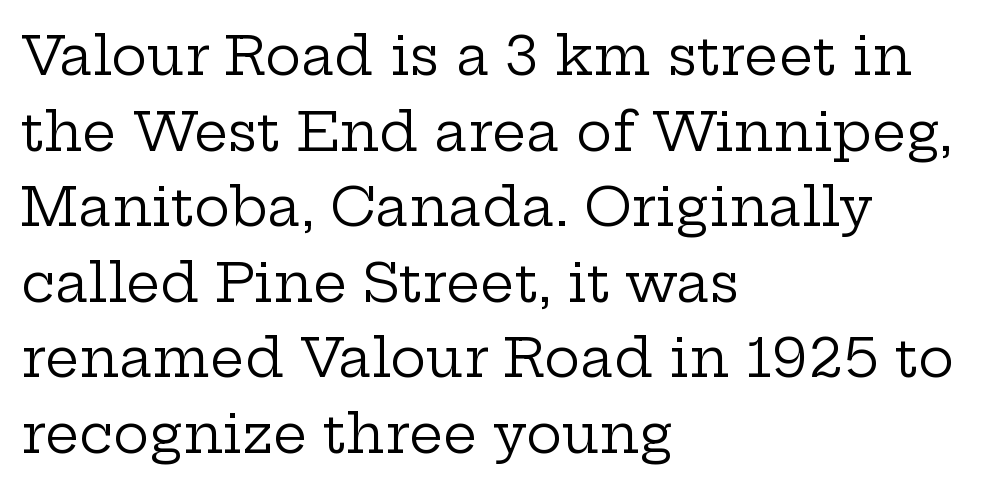
Heaviness? Minimal to ordinary, like unemphasized prose. Rendered with straight, roman letterforms. The space beneath each line is pristine and unruled. You could not count columns in this text — the font is proportionally spaced.
